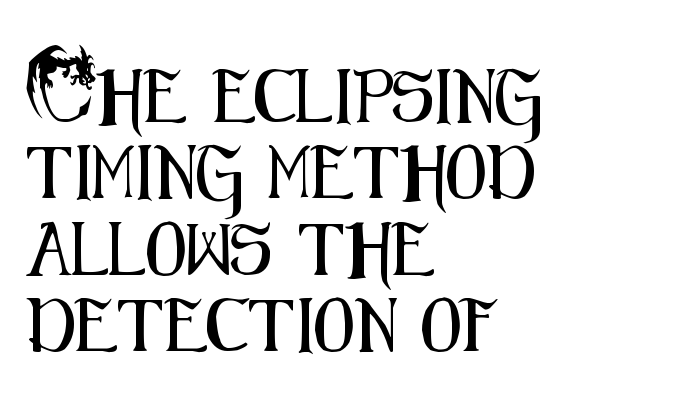
{"serif": "no", "italic": "no", "width": "condensed", "stroke_contrast": "medium", "x_height": "small", "monospaced": "no", "underline": "no", "align": "left", "line_spacing": "normal", "line_spacing_ratio": 1.44, "letter_spacing": "normal", "letter_spacing_em": 0.0, "glyph_px": 53}
